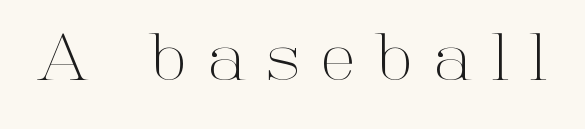
Unlike a clean sans, this face finishes its strokes with serifs. Letters have the restrained weight of plain body copy at most. Glyph-to-glyph distance is far greater than everyday printed text. Unmarked baselines from the first word to the last.
